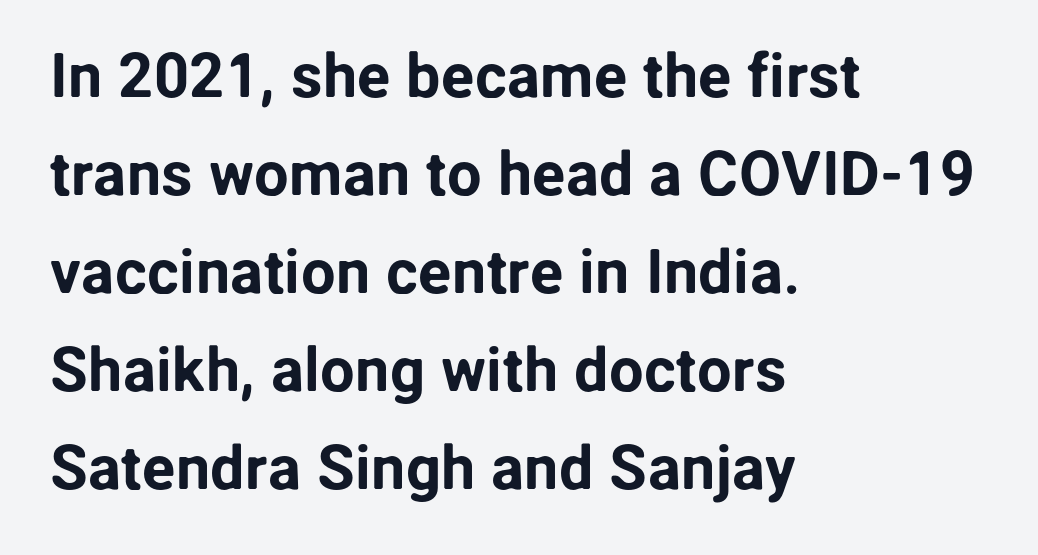
Q: Is the text italic (slanted)? A: No, it is upright.
Q: Is the typeface a serif or a sans-serif typeface? A: Sans-serif.
Q: Is the text underlined? A: No.
Q: How is the paragraph aligned? A: Left-aligned.
Q: Is the spacing between letters normal or unusually wide? A: Normal.
Q: Is the spacing between lines tight, normal or loose? A: Normal.
Q: Width (condensed, normal, or wide)? A: Normal.
Q: Stroke contrast? A: Low.
Q: x-height? A: Medium.
Q: Monospaced? A: No.
